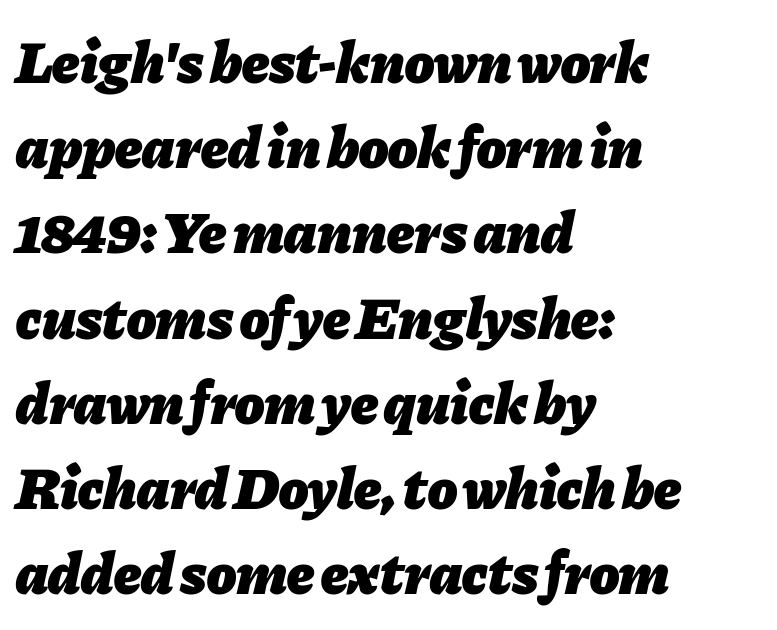
Compared with an ordinary text face, these strokes are far heavier — a full bold. The glyphs look as if they've been sheared to an angle. Words appear dense and cohesive because spacing is normal. The rendering uses natural spacing where letterforms have individual widths. Horizontal alignment here is leftward, the default for most running prose.
